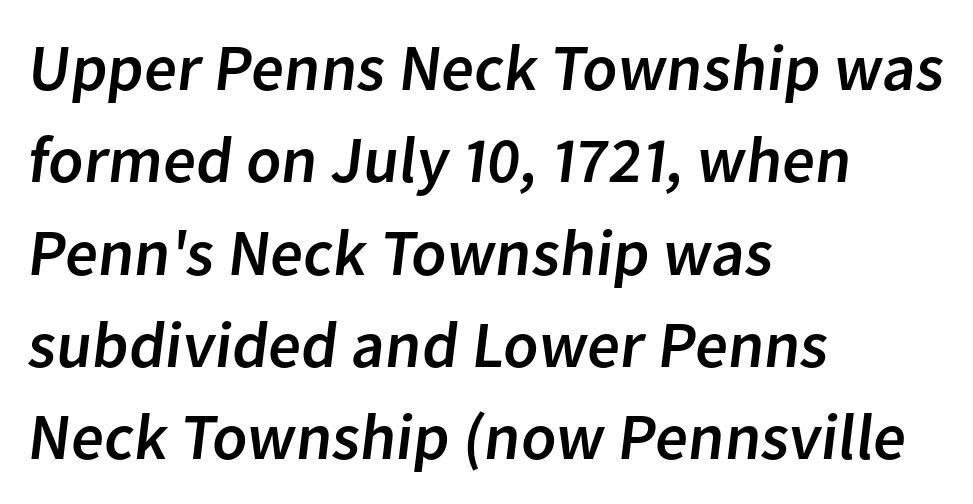
{"serif": "no", "width": "normal", "stroke_contrast": "low", "x_height": "medium", "monospaced": "no", "underline": "no", "align": "left", "line_spacing": "normal", "line_spacing_ratio": 1.42, "letter_spacing": "normal", "letter_spacing_em": 0.0, "glyph_px": 65}
